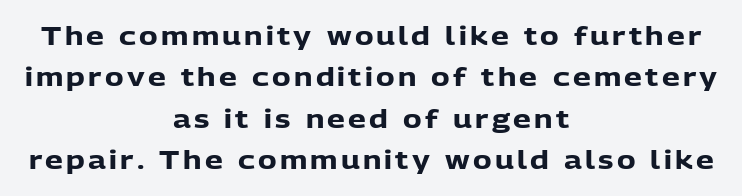
The image shows 25 px bold type, upright; set centered, normal line spacing (1.66x), not underlined.
